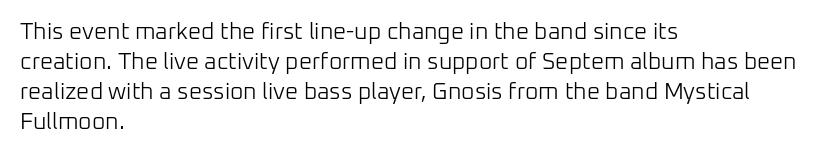
Teacher's note: observe the even left margin — that is flush-left alignment. Does extra space separate the letters? No, they use regular spacing. In terms of posture, this sample is upright. The glyphs are unaccompanied by any horizontal stroke below them. The lines sit at an ordinary, default distance from one another.
